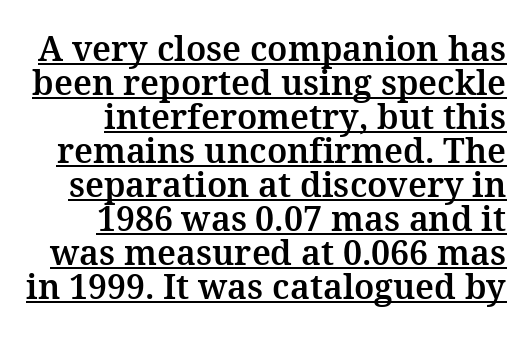
{"serif": "yes", "italic": "no", "width": "normal", "stroke_contrast": "medium", "x_height": "medium", "monospaced": "no", "underline": "yes", "align": "right", "line_spacing": "tight", "line_spacing_ratio": 1.0, "letter_spacing": "normal", "letter_spacing_em": 0.0, "glyph_px": 34}
